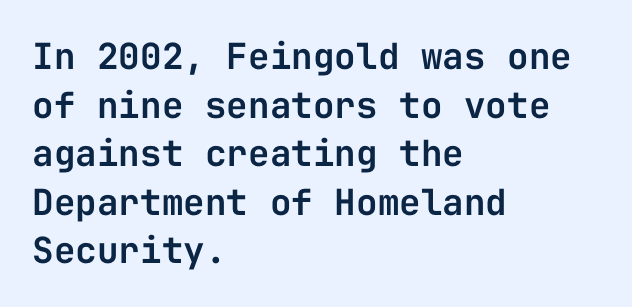
Q: Is the text italic (slanted)? A: No, it is upright.
Q: Is the typeface a serif or a sans-serif typeface? A: Sans-serif.
Q: Is the text underlined? A: No.
Q: How is the paragraph aligned? A: Left-aligned.
Q: Is the spacing between letters normal or unusually wide? A: Normal.
Q: Is the spacing between lines tight, normal or loose? A: Normal.
Q: Width (condensed, normal, or wide)? A: Normal.
Q: Stroke contrast? A: Low.
Q: x-height? A: Medium.
Q: Monospaced? A: Yes.
